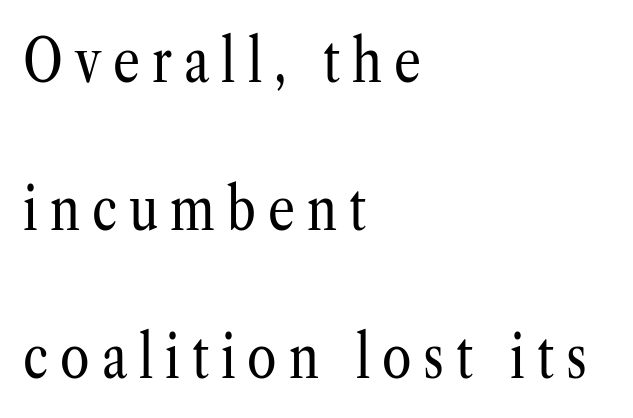
Q: Is the text bold? A: No.
Q: Is the text italic (slanted)? A: No, it is upright.
Q: Is the typeface a serif or a sans-serif typeface? A: Serif.
Q: Is the text underlined? A: No.
Q: How is the paragraph aligned? A: Left-aligned.
Q: Is the spacing between letters normal or unusually wide? A: Unusually wide.
Q: Is the spacing between lines tight, normal or loose? A: Loose.
Q: Width (condensed, normal, or wide)? A: Condensed.
Q: Stroke contrast? A: Low.
Q: x-height? A: Medium.
Q: Monospaced? A: No.
